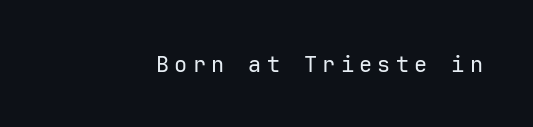
{"italic": "no", "bold": "no", "underline": "no", "letter_spacing": "wide", "letter_spacing_em": 0.24, "glyph_px": 22}
